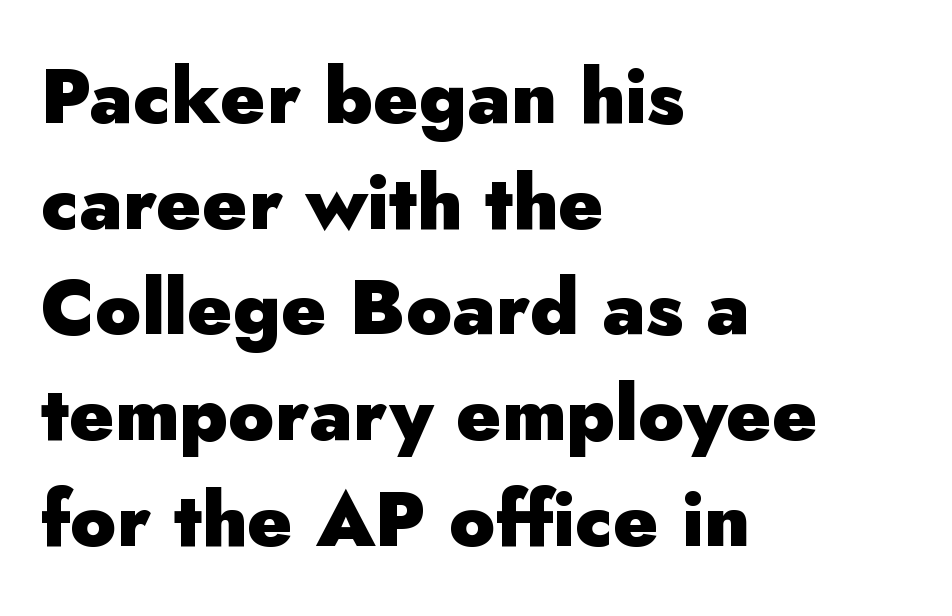
The image shows 76 px heavy sans-serif type, upright; set left-aligned, normal line spacing (1.39x), normal letter spacing, not underlined; low stroke contrast and a small x-height.
